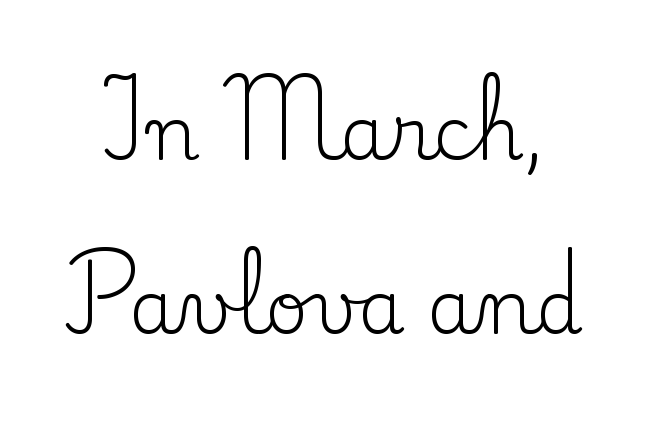
The image shows 75 px regular-weight type, upright; set loose line spacing (2.32x), normal letter spacing, not underlined; low stroke contrast and a small x-height.
